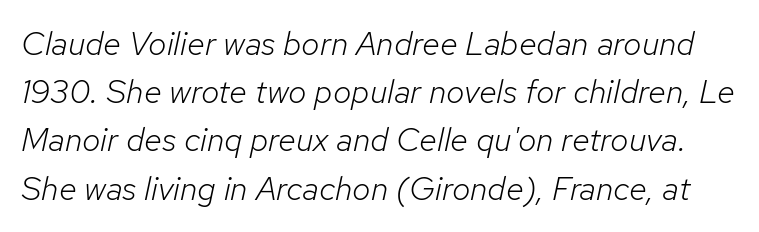
{"italic": "yes", "lean": "right", "slant_degrees": 12, "bold": "no", "weight": "light", "width": "normal", "stroke_contrast": "low", "x_height": "medium", "monospaced": "no", "underline": "no", "line_spacing": "normal", "line_spacing_ratio": 1.46, "letter_spacing": "normal", "letter_spacing_em": 0.0, "glyph_px": 33}
